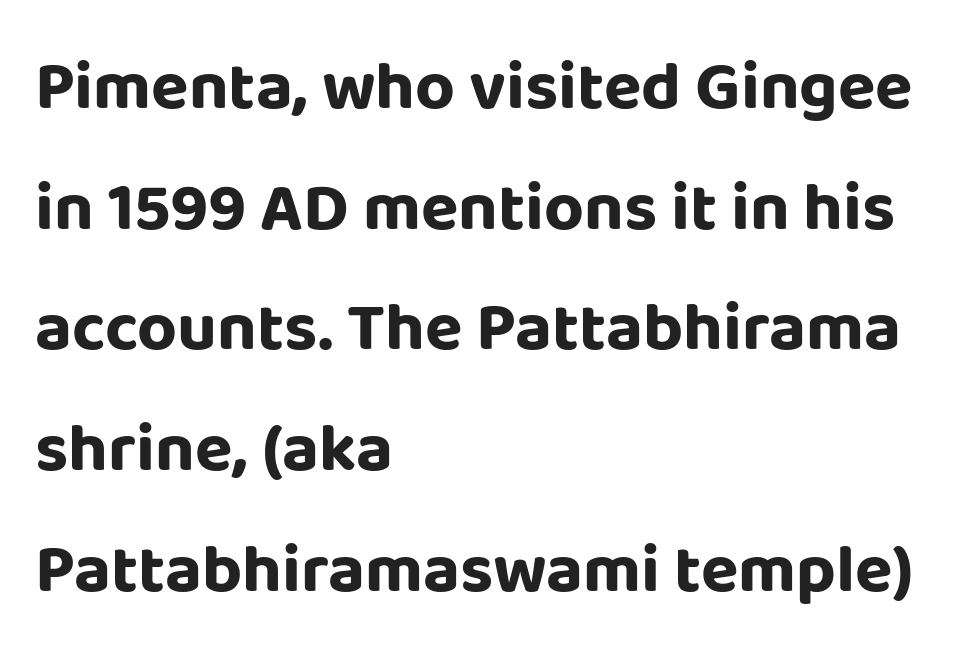
The image shows 69 px bold sans-serif type, upright; set left-aligned, line spacing 1.75x, normal letter spacing, not underlined; low stroke contrast and a large x-height.
